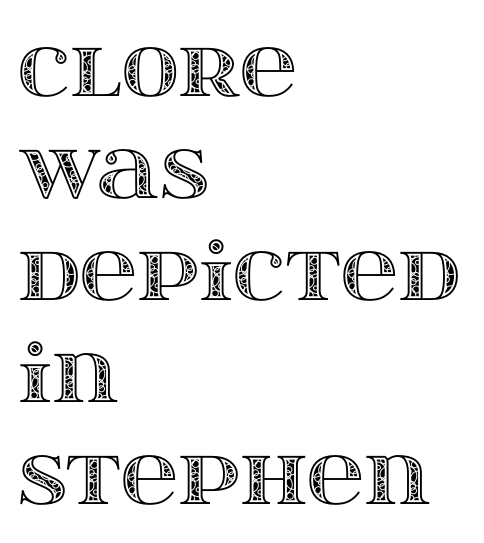
{"italic": "no", "width": "wide", "x_height": "large", "monospaced": "no", "underline": "no", "align": "left", "line_spacing": "normal", "line_spacing_ratio": 1.29, "letter_spacing": "normal", "letter_spacing_em": 0.0, "glyph_px": 79}
